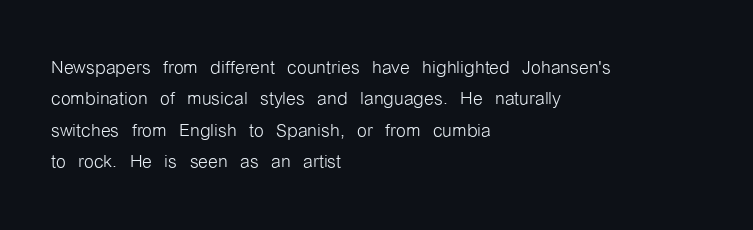
Q: Is the text bold? A: No.
Q: Is the text italic (slanted)? A: No, it is upright.
Q: Is the text underlined? A: No.
Q: How is the paragraph aligned? A: Left-aligned.
Q: Is the spacing between letters normal or unusually wide? A: Normal.
Q: Is the spacing between lines tight, normal or loose? A: Normal.
